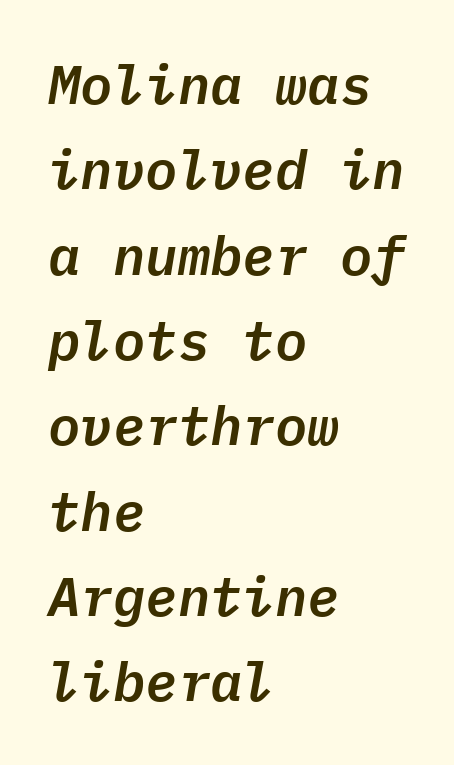
The image shows 54 px text type, italic (leaning right), monospaced; set left-aligned, normal line spacing (1.58x), normal letter spacing, not underlined; low stroke contrast and a medium x-height.
